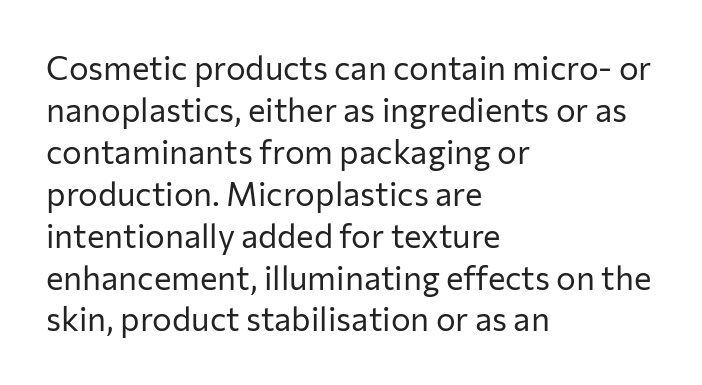
Is the letter spacing exaggerated? No — it looks like the ordinary default. A clean baseline with only descenders dipping below it. The face used here is a sans, in the tradition of grotesques and geometrics. Caption: face not bold, strokes unweighted. This sample is left-justified, so line endings fall wherever the words run out. Notice how descenders clear the ascenders below comfortably — that's standard leading.
